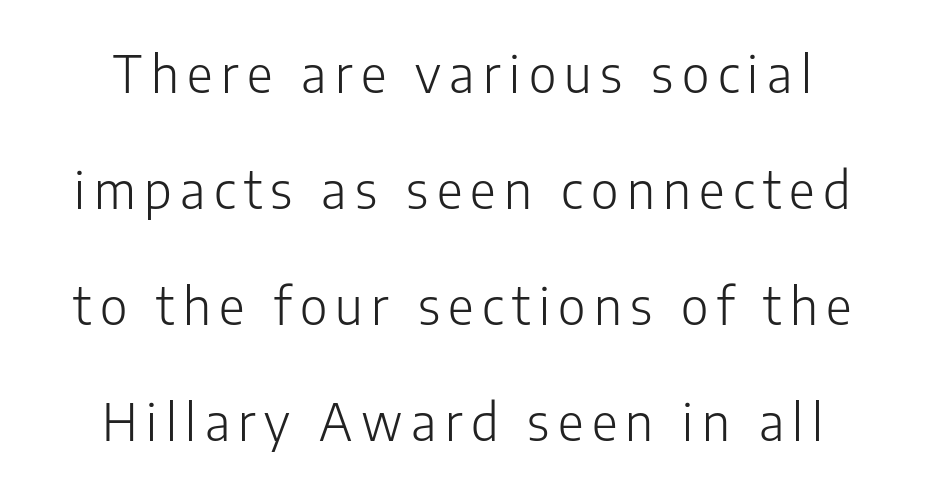
{"serif": "no", "italic": "no", "bold": "no", "weight": "light", "width": "normal", "stroke_contrast": "low", "x_height": "medium", "monospaced": "no", "underline": "no", "line_spacing": "loose", "line_spacing_ratio": 2.32, "glyph_px": 50}
